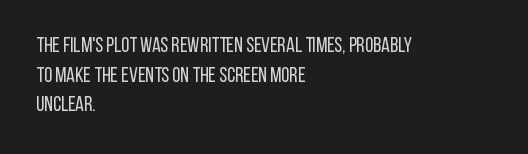
Quick note: underline off. Do the letters lean? They stand straight. The text block is weighted toward the left margin, trailing off unevenly rightward. This rendering leaves character spacing at its baseline value. Vertical spacing — default.
